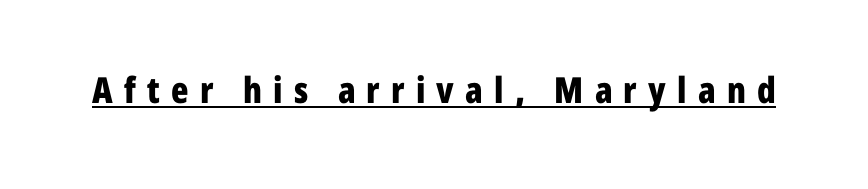
Every character sits straight up, as roman type does. Strokes here are thick enough to call this a true bold. Observe the wide spacing: letters keep a clear distance from each other. Are there feet on the stems? There aren't — it's a sans.
